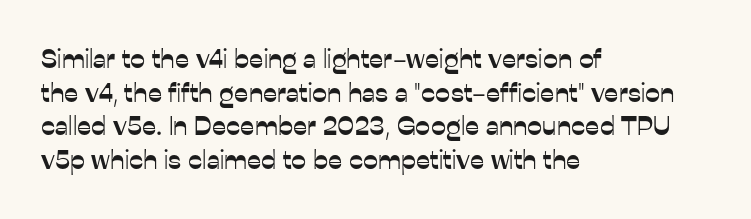
{"italic": "no", "underline": "no", "align": "left", "line_spacing": "normal", "line_spacing_ratio": 1.25, "letter_spacing": "normal", "letter_spacing_em": 0.0, "glyph_px": 27}
